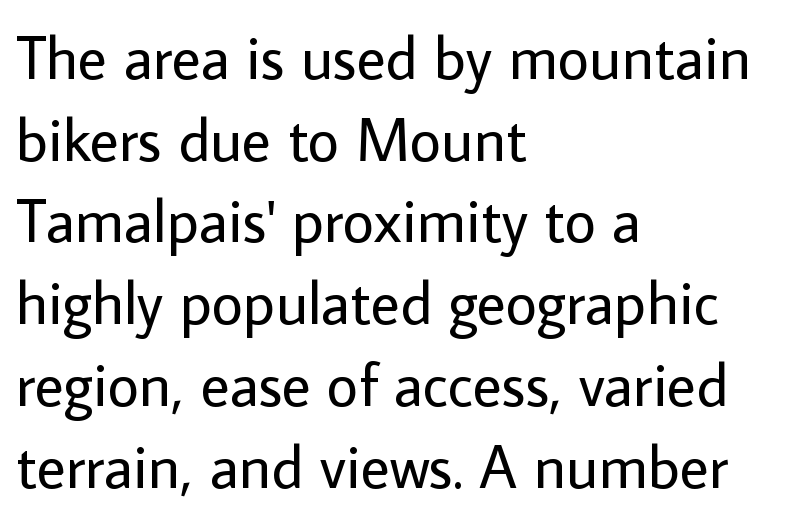
To sum up the face: it is a sans, with no serifs. Letters rest on an invisible, unmarked baseline. Students, observe: this is what conventionally led text looks like. The paragraph shown leans on its left margin. Ink coverage per letter is moderate at most. Inter-character spacing is left at the font's built-in metrics.
